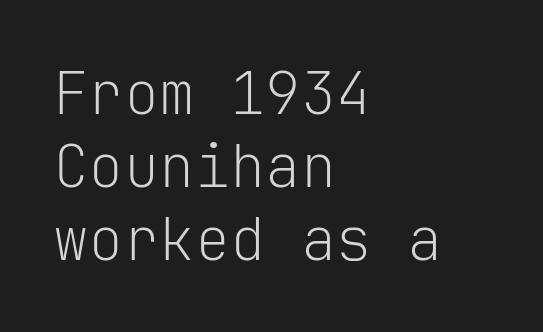
{"serif": "no", "italic": "no", "bold": "no", "weight": "light", "width": "normal", "stroke_contrast": "low", "x_height": "medium", "monospaced": "yes", "underline": "no", "align": "left", "line_spacing_ratio": 1.24, "letter_spacing": "normal", "letter_spacing_em": 0.0, "glyph_px": 59}
